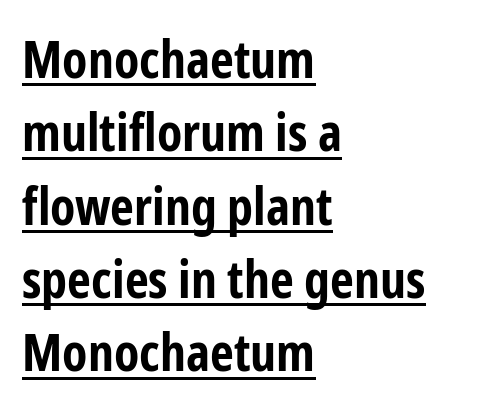
{"serif": "no", "italic": "no", "bold": "yes", "weight": "bold", "width": "condensed", "stroke_contrast": "low", "x_height": "medium", "monospaced": "no", "underline": "yes", "align": "left", "line_spacing": "normal", "line_spacing_ratio": 1.41, "letter_spacing": "normal", "letter_spacing_em": 0.0, "glyph_px": 52}
